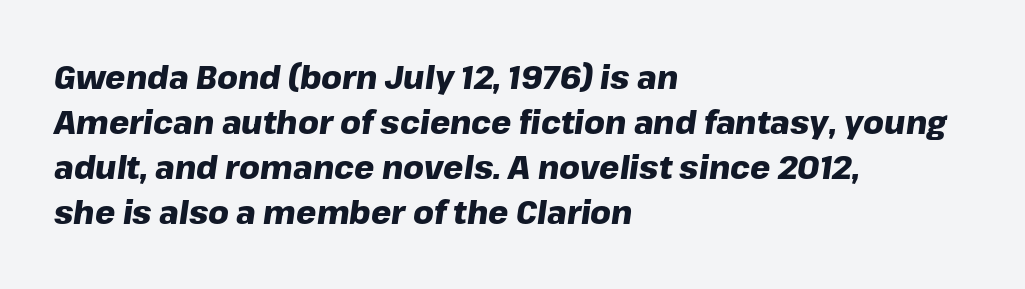
Q: Is the text bold? A: Yes.
Q: Is the text italic (slanted)? A: Yes, it leans right by about 8 degrees.
Q: Is the text underlined? A: No.
Q: How is the paragraph aligned? A: Left-aligned.
Q: Is the spacing between letters normal or unusually wide? A: Normal.
Q: Is the spacing between lines tight, normal or loose? A: Normal.
Q: Width (condensed, normal, or wide)? A: Normal.
Q: Stroke contrast? A: Low.
Q: x-height? A: Medium.
Q: Monospaced? A: No.
